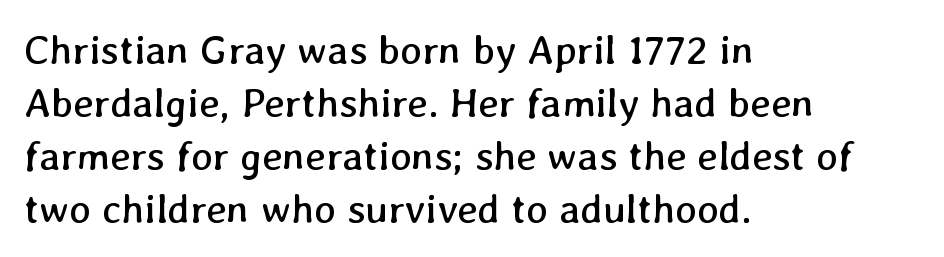
The image shows 41 px regular-weight type; set left-aligned, normal line spacing (1.29x), normal letter spacing, not underlined; low stroke contrast and a medium x-height.
